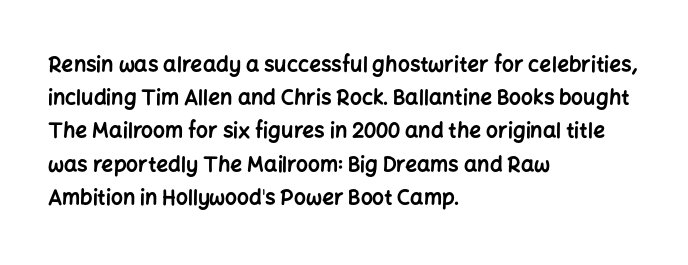
The image shows 21 px bold type, upright; set left-aligned, normal line spacing (1.58x), normal letter spacing, not underlined.
